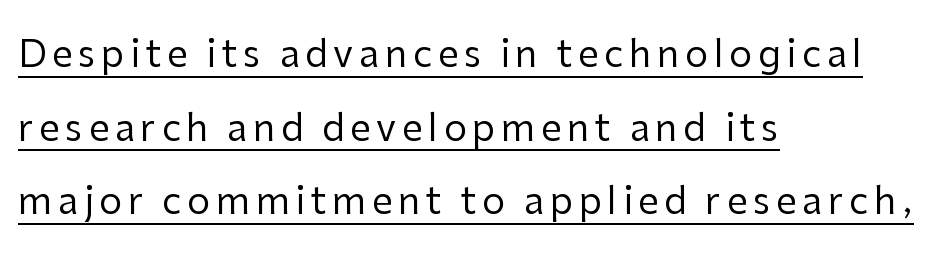
The image shows 37 px regular-weight sans-serif type, upright; set left-aligned, loose line spacing (1.99x), underlined; low stroke contrast and a medium x-height.
